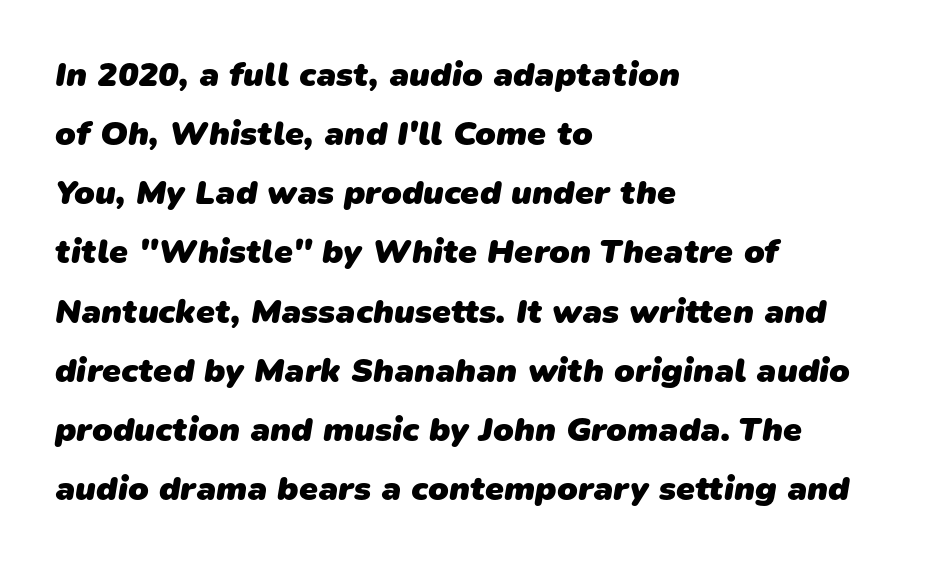
{"serif": "no", "bold": "yes", "weight": "heavy", "width": "normal", "stroke_contrast": "low", "x_height": "medium", "monospaced": "no", "underline": "no", "align": "left", "line_spacing_ratio": 1.74, "letter_spacing": "normal", "letter_spacing_em": 0.0, "glyph_px": 34}
